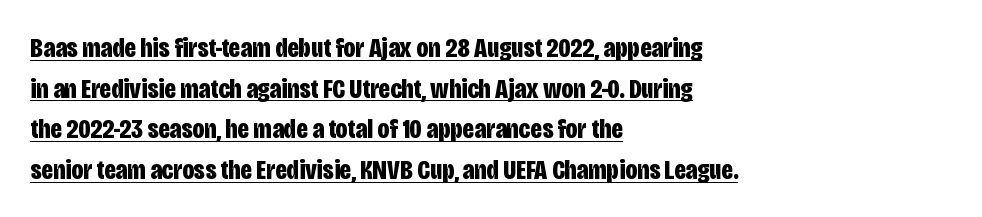
Q: Is the text bold? A: Yes.
Q: Is the text italic (slanted)? A: No, it is upright.
Q: Is the typeface a serif or a sans-serif typeface? A: Sans-serif.
Q: Is the text underlined? A: Yes.
Q: How is the paragraph aligned? A: Left-aligned.
Q: Is the spacing between letters normal or unusually wide? A: Normal.
Q: Is the spacing between lines tight, normal or loose? A: Normal.
Q: Width (condensed, normal, or wide)? A: Condensed.
Q: Stroke contrast? A: Low.
Q: x-height? A: Large.
Q: Monospaced? A: No.
